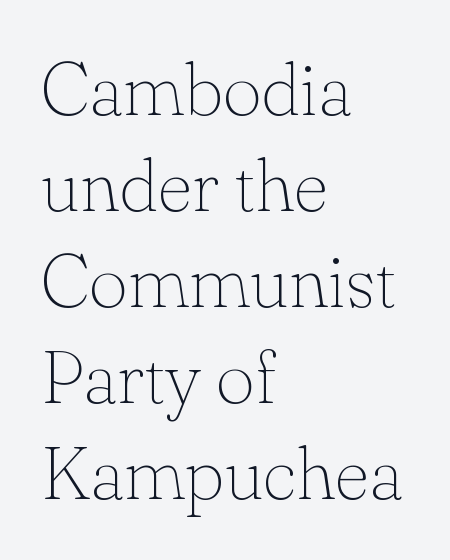
The image shows 75 px thin serif type, upright; set left-aligned, normal line spacing (1.28x), normal letter spacing, not underlined; low stroke contrast and a small x-height.
